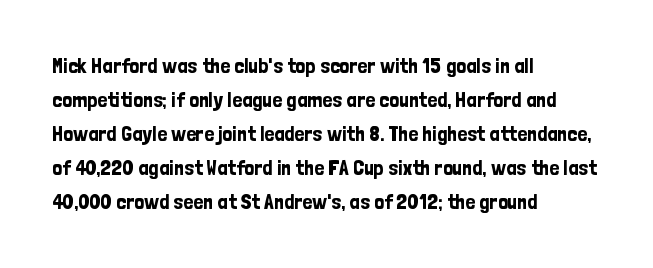
The image shows 22 px text type, upright; set left-aligned, normal line spacing (1.55x), normal letter spacing, not underlined.
